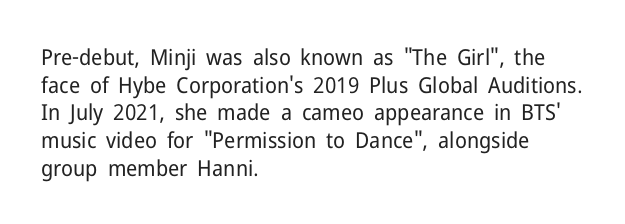
Q: Is the text bold? A: No.
Q: Is the text italic (slanted)? A: No, it is upright.
Q: Is the text underlined? A: No.
Q: How is the paragraph aligned? A: Left-aligned.
Q: Is the spacing between letters normal or unusually wide? A: Normal.
Q: Is the spacing between lines tight, normal or loose? A: Normal.
